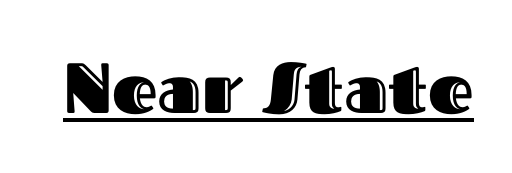
Q: Is the text italic (slanted)? A: No, it is upright.
Q: Is the text underlined? A: Yes.
Q: Is the spacing between letters normal or unusually wide? A: Normal.
Q: Width (condensed, normal, or wide)? A: Normal.
Q: x-height? A: Medium.
Q: Monospaced? A: No.
